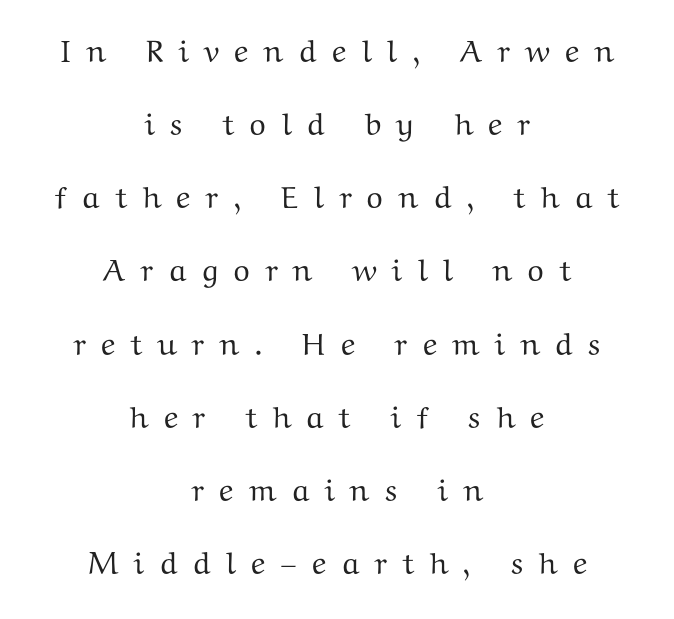
Q: Is the text italic (slanted)? A: No, it is upright.
Q: Is the typeface a serif or a sans-serif typeface? A: Serif.
Q: Is the text underlined? A: No.
Q: How is the paragraph aligned? A: Centered.
Q: Is the spacing between letters normal or unusually wide? A: Unusually wide.
Q: Is the spacing between lines tight, normal or loose? A: Loose.
Q: Width (condensed, normal, or wide)? A: Wide.
Q: Stroke contrast? A: Medium.
Q: x-height? A: Medium.
Q: Monospaced? A: No.
